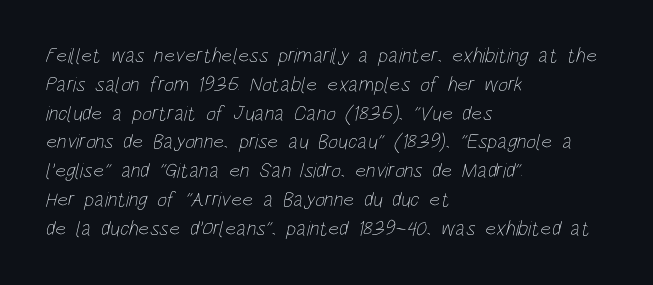
{"bold": "no", "underline": "no", "align": "left", "line_spacing": "normal", "line_spacing_ratio": 1.37, "letter_spacing": "normal", "letter_spacing_em": 0.0, "glyph_px": 21}
